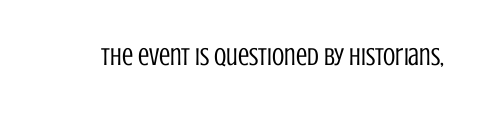
The image shows 25 px text type, upright; set normal letter spacing, not underlined.
